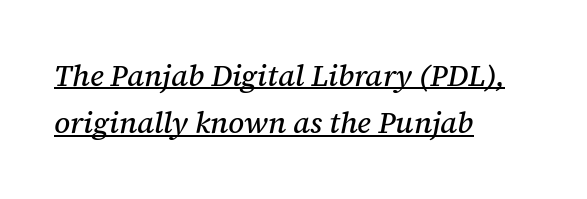
The image shows 30 px serif type, italic (leaning right); set left-aligned, normal line spacing (1.58x), normal letter spacing, underlined; medium stroke contrast and a medium x-height.
